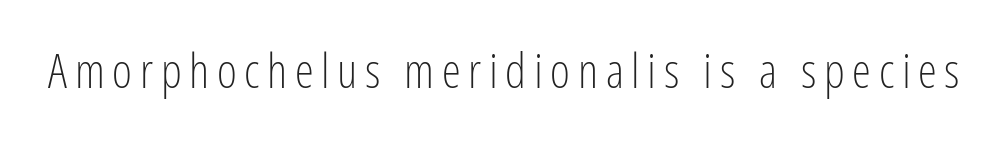
Lines of text with bare space underneath. This reads as an unemphasized weight, regular at the heaviest. Do the characters align in a grid? No, the font is proportional. Is there any slant? The stems are plumb. A typesetter would label this face a sans.
